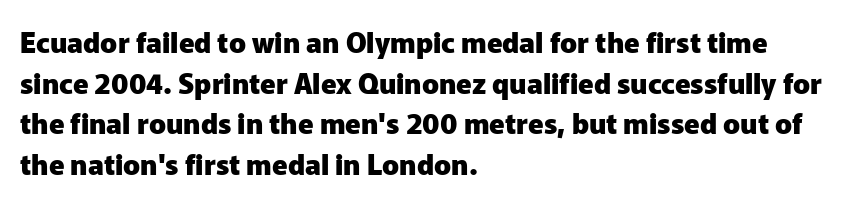
{"serif": "no", "italic": "no", "bold": "yes", "weight": "heavy", "width": "normal", "stroke_contrast": "low", "x_height": "medium", "monospaced": "no", "underline": "no", "align": "left", "line_spacing": "normal", "line_spacing_ratio": 1.45, "letter_spacing": "normal", "letter_spacing_em": 0.0, "glyph_px": 28}
